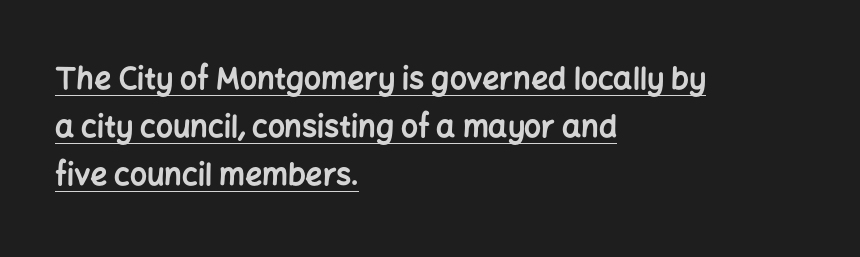
Character widths vary here, with narrow letters taking less room than wide ones. What's the leading like? Ordinary, nothing unusual. The text block is weighted toward the left margin, trailing off unevenly rightward. The horizontal fit of the characters is conventional and even. Chunky letters — that's bold for sure.
